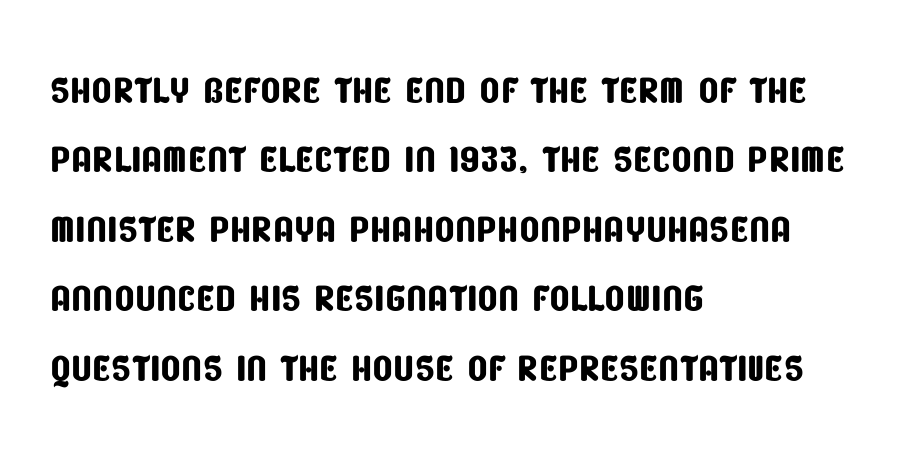
Q: Is the typeface a serif or a sans-serif typeface? A: Sans-serif.
Q: Is the text underlined? A: No.
Q: How is the paragraph aligned? A: Left-aligned.
Q: Is the spacing between letters normal or unusually wide? A: Normal.
Q: Is the spacing between lines tight, normal or loose? A: Normal.
Q: Width (condensed, normal, or wide)? A: Condensed.
Q: Stroke contrast? A: Low.
Q: x-height? A: Large.
Q: Monospaced? A: No.
